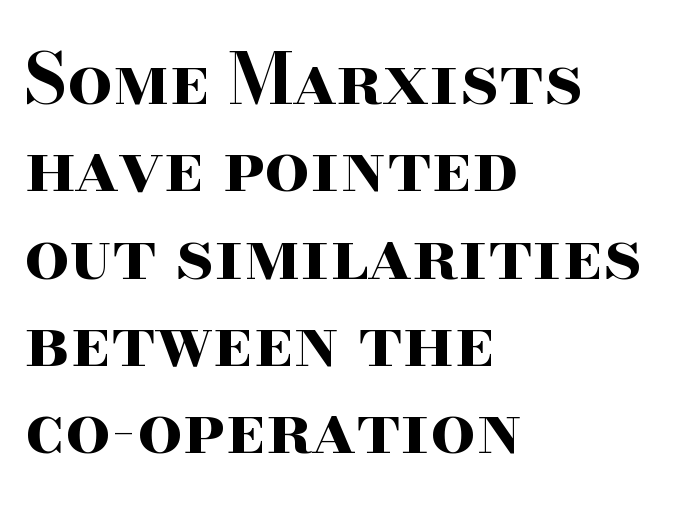
{"serif": "yes", "italic": "no", "bold": "yes", "weight": "bold", "width": "wide", "stroke_contrast": "high", "x_height": "small", "monospaced": "no", "underline": "no", "align": "left", "line_spacing_ratio": 1.23, "letter_spacing": "normal", "letter_spacing_em": 0.0, "glyph_px": 71}
